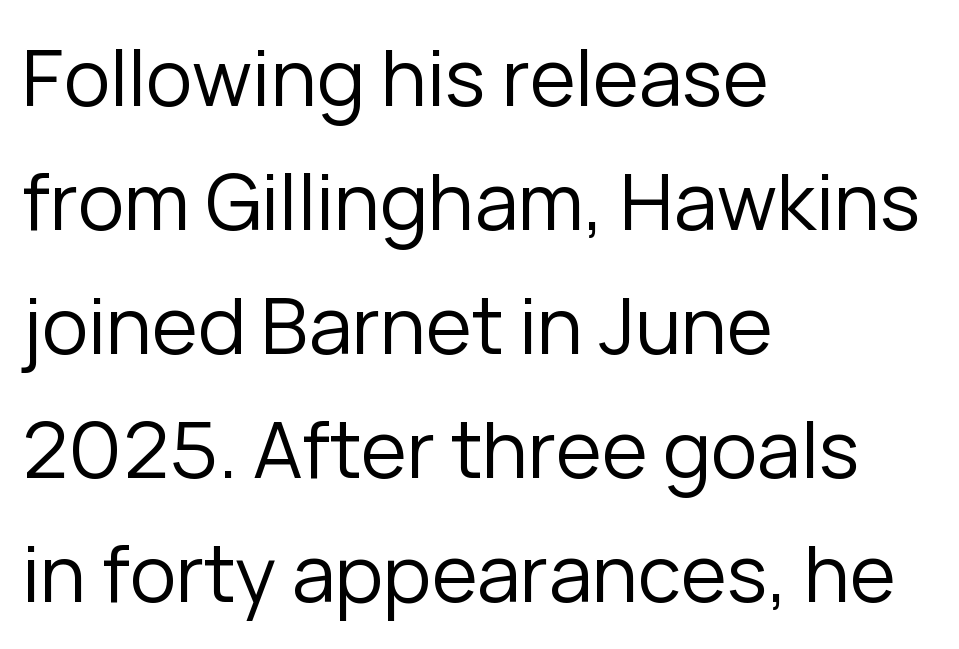
The image shows 78 px regular-weight sans-serif type, upright; set left-aligned, normal line spacing (1.59x), normal letter spacing, not underlined; low stroke contrast and a medium x-height.
